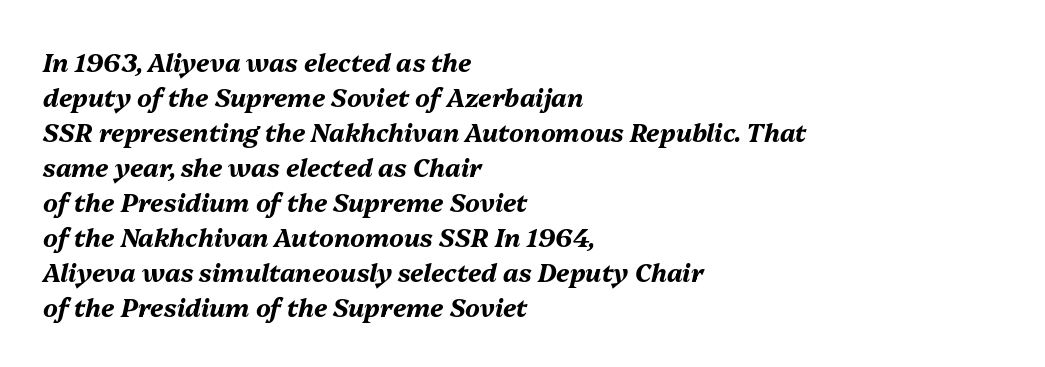
Q: Is the text bold? A: Yes.
Q: Is the text italic (slanted)? A: Yes, it leans right by about 13 degrees.
Q: Is the text underlined? A: No.
Q: How is the paragraph aligned? A: Left-aligned.
Q: Is the spacing between letters normal or unusually wide? A: Normal.
Q: Is the spacing between lines tight, normal or loose? A: Normal.
